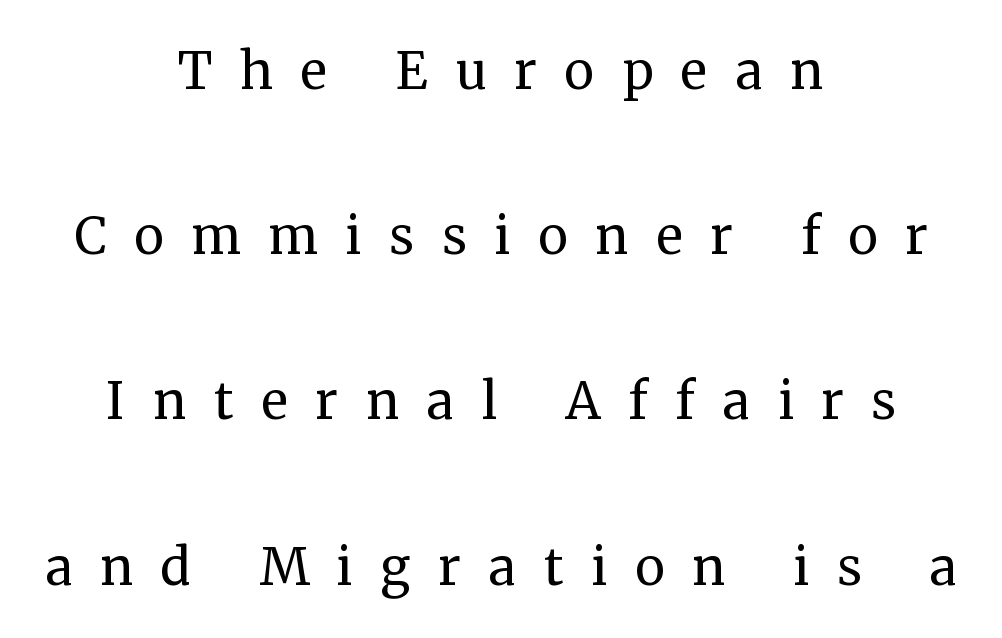
The image shows 68 px regular-weight serif type, upright; set centered, loose line spacing (2.43x), unusually wide letter spacing (+0.4 em), not underlined; medium stroke contrast and a medium x-height.
